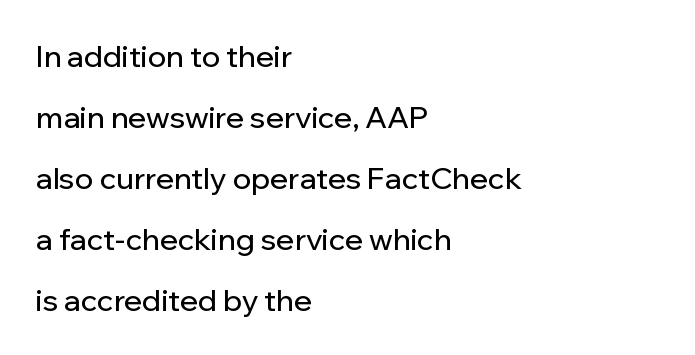
{"serif": "no", "italic": "no", "width": "normal", "stroke_contrast": "low", "x_height": "medium", "monospaced": "no", "underline": "no", "align": "left", "line_spacing": "loose", "line_spacing_ratio": 2.03, "letter_spacing": "normal", "letter_spacing_em": 0.0, "glyph_px": 30}
